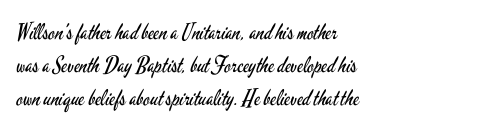
Descender tails drop into unmarked territory. Vertically, the passage feels balanced, rows spaced as you'd expect. The typesetter chose a ragged-right arrangement here. The rendering keeps characters at their native spacing. Stroke mass is kept to a normal reading level or below.
